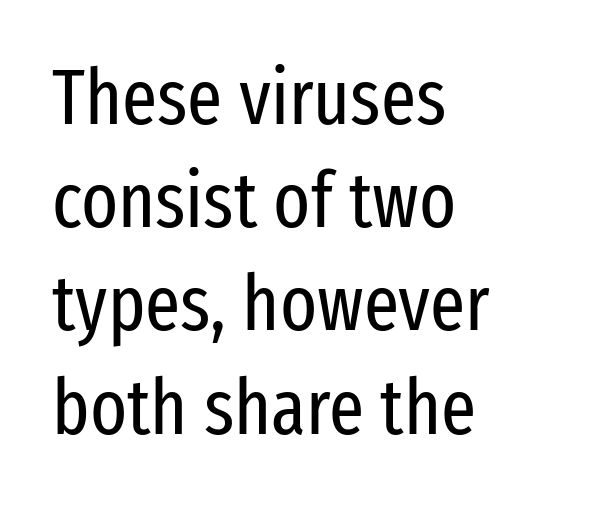
Summary of weight: not heavy and not bold. Evenly set lines give the paragraph a standard silhouette. Line starts are locked; line ends wander. Nope, no serifs anywhere on these letters.
